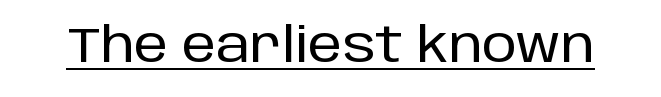
Q: Is the text italic (slanted)? A: No, it is upright.
Q: Is the typeface a serif or a sans-serif typeface? A: Sans-serif.
Q: Is the text underlined? A: Yes.
Q: Is the spacing between letters normal or unusually wide? A: Normal.
Q: Width (condensed, normal, or wide)? A: Normal.
Q: Stroke contrast? A: Low.
Q: x-height? A: Large.
Q: Monospaced? A: No.
